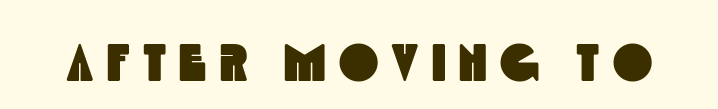
{"serif": "no", "width": "condensed", "x_height": "large", "monospaced": "no", "underline": "no", "letter_spacing": "wide", "letter_spacing_em": 0.25, "glyph_px": 53}
